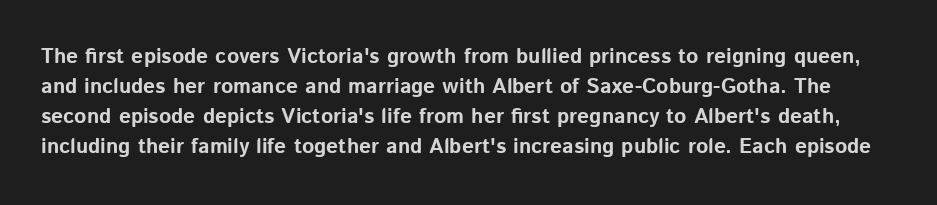
{"italic": "no", "bold": "yes", "underline": "no", "line_spacing": "normal", "line_spacing_ratio": 1.43, "letter_spacing": "normal", "letter_spacing_em": 0.0, "glyph_px": 21}
